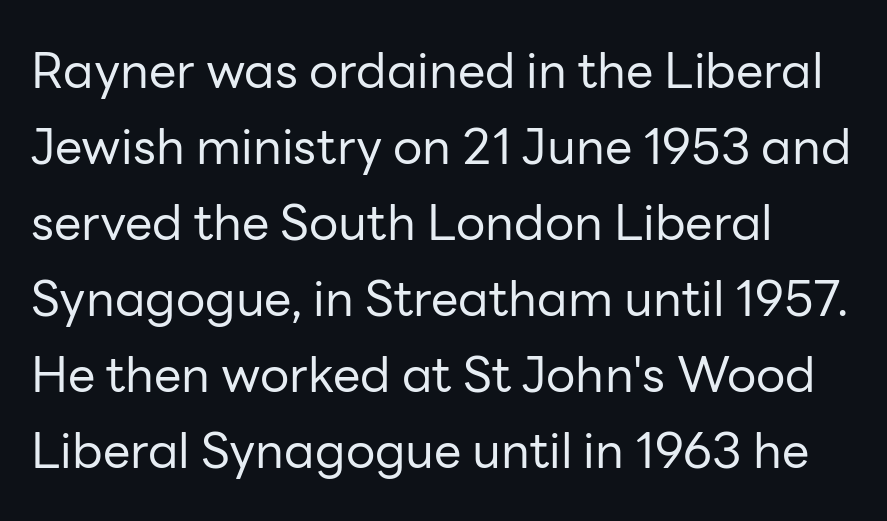
{"serif": "no", "italic": "no", "bold": "no", "weight": "regular", "width": "normal", "stroke_contrast": "low", "x_height": "medium", "monospaced": "no", "underline": "no", "align": "left", "line_spacing": "normal", "line_spacing_ratio": 1.55, "letter_spacing": "normal", "letter_spacing_em": 0.0, "glyph_px": 49}
